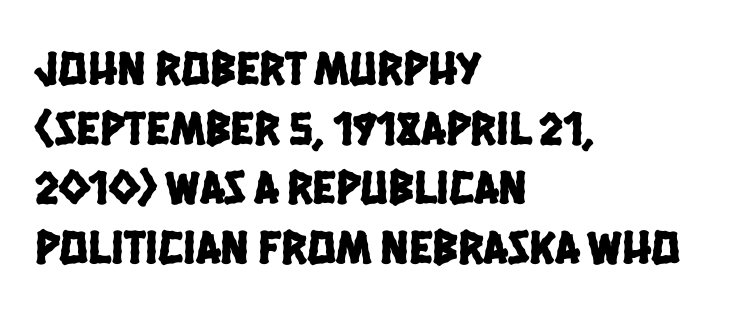
A typesetter would label this face a sans. Note the varied advance widths — an 'i' is clearly narrower than an 'm'. Bare-footed words on every line. Line beginnings align vertically; line endings do not.
